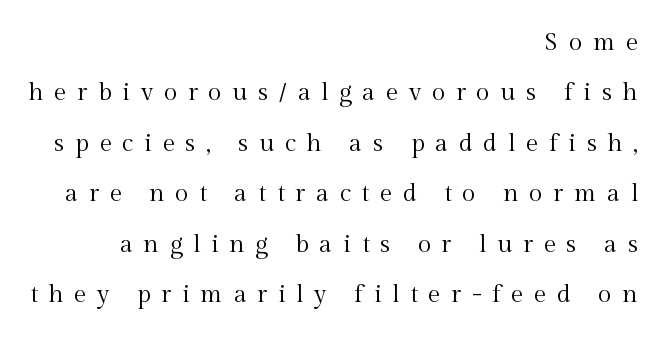
Plain, unruled lines of type. The rendering anchors every line to the right-hand side. The line texture is sparse and dotted thanks to wide tracking. Is this a heavy cut? Hardly; it is regular or lighter. In terms of posture, this sample is upright.
